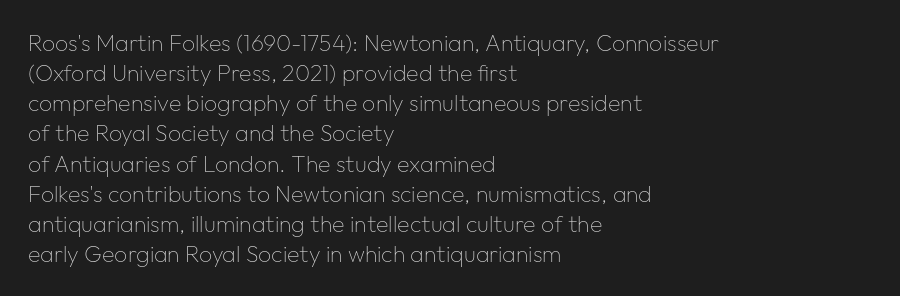
Q: Is the text bold? A: No.
Q: Is the text italic (slanted)? A: No, it is upright.
Q: Is the text underlined? A: No.
Q: How is the paragraph aligned? A: Left-aligned.
Q: Is the spacing between letters normal or unusually wide? A: Normal.
Q: Is the spacing between lines tight, normal or loose? A: Normal.
